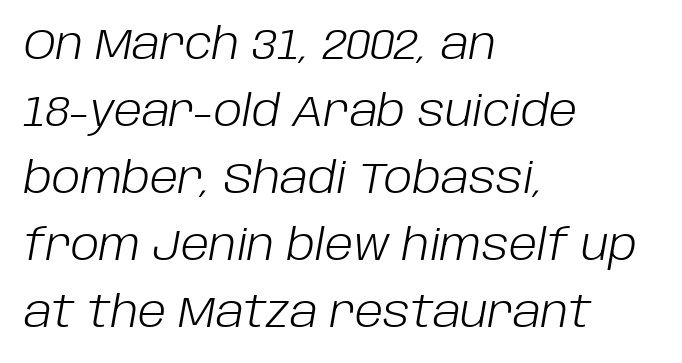
Q: Is the text bold? A: No.
Q: Is the text italic (slanted)? A: Yes, it leans right by about 10 degrees.
Q: Is the text underlined? A: No.
Q: How is the paragraph aligned? A: Left-aligned.
Q: Is the spacing between letters normal or unusually wide? A: Normal.
Q: Is the spacing between lines tight, normal or loose? A: Normal.
Q: Width (condensed, normal, or wide)? A: Normal.
Q: Stroke contrast? A: Low.
Q: x-height? A: Large.
Q: Monospaced? A: No.
